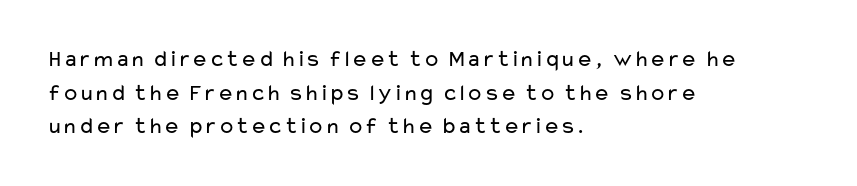
What stands out about the letter spacing? Nothing — it is the standard amount. Type without underlining. You can tell it's not italic because the verticals are truly vertical. Is there much room between lines? A standard amount, neither cramped nor airy.
